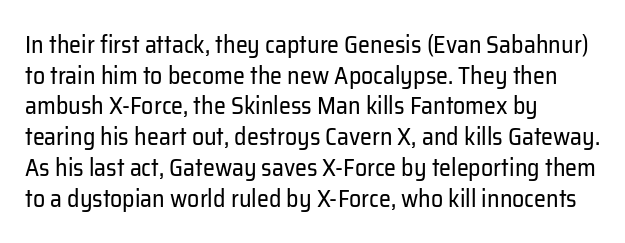
Is the type heavy? It reads as light-to-regular instead. Leftover space on each line is placed entirely after the last word. Characters follow at the spacing the type designer built in. The passage shown stacks its lines at a standard gap.
